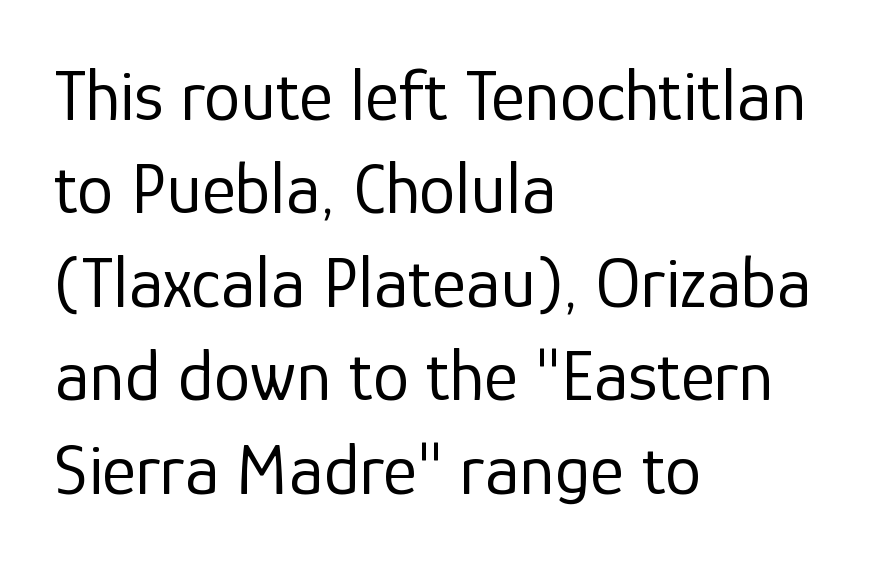
{"serif": "no", "italic": "no", "bold": "no", "weight": "regular", "width": "normal", "stroke_contrast": "low", "x_height": "medium", "monospaced": "no", "underline": "no", "align": "left", "line_spacing": "normal", "line_spacing_ratio": 1.28, "letter_spacing": "normal", "letter_spacing_em": 0.0, "glyph_px": 73}
